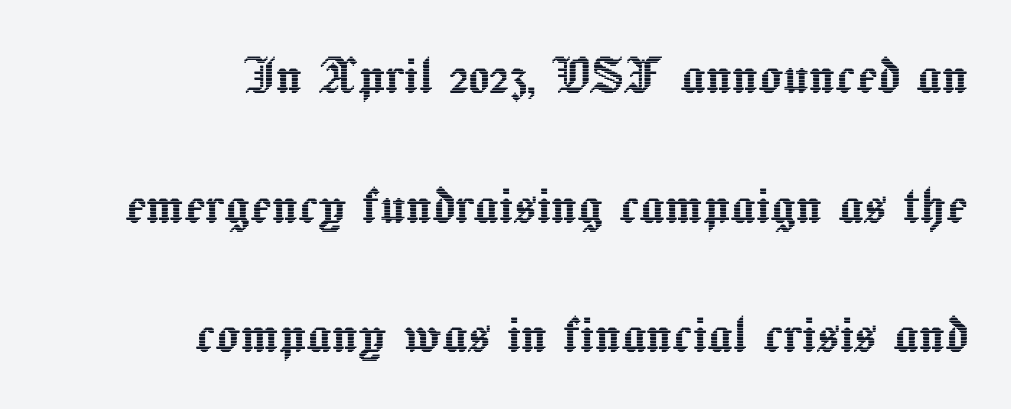
Q: Is the text italic (slanted)? A: No, it is upright.
Q: Is the text underlined? A: No.
Q: How is the paragraph aligned? A: Right-aligned.
Q: Is the spacing between letters normal or unusually wide? A: Normal.
Q: Is the spacing between lines tight, normal or loose? A: Loose.
Q: Width (condensed, normal, or wide)? A: Normal.
Q: x-height? A: Medium.
Q: Monospaced? A: No.
